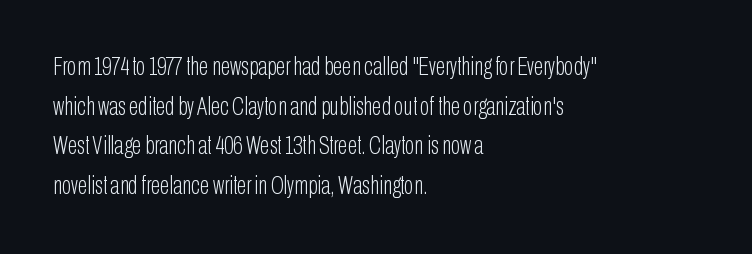
Q: Is the text bold? A: No.
Q: Is the text italic (slanted)? A: No, it is upright.
Q: Is the text underlined? A: No.
Q: How is the paragraph aligned? A: Left-aligned.
Q: Is the spacing between letters normal or unusually wide? A: Normal.
Q: Is the spacing between lines tight, normal or loose? A: Normal.
